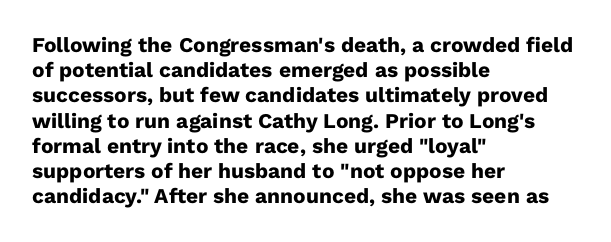
{"italic": "no", "bold": "yes", "underline": "no", "align": "left", "line_spacing_ratio": 1.2, "letter_spacing": "normal", "letter_spacing_em": 0.0, "glyph_px": 21}
